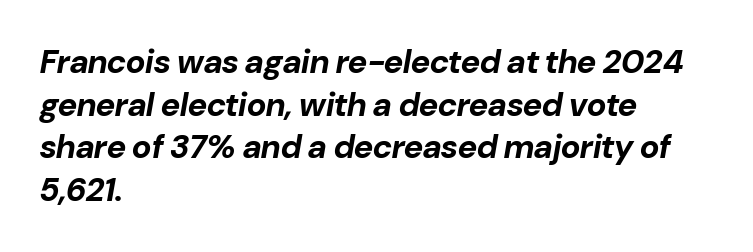
{"italic": "yes", "lean": "right", "slant_degrees": 10, "bold": "yes", "weight": "bold", "width": "normal", "stroke_contrast": "low", "x_height": "medium", "monospaced": "no", "underline": "no", "align": "left", "line_spacing": "normal", "line_spacing_ratio": 1.29, "letter_spacing": "normal", "letter_spacing_em": 0.0, "glyph_px": 33}
